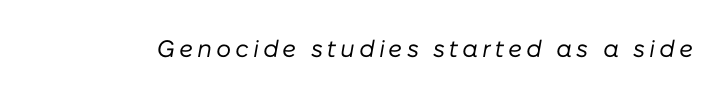
Observe the lean: these are italic letterforms. Weight: regular or lighter. Descenders hang freely into open space.
